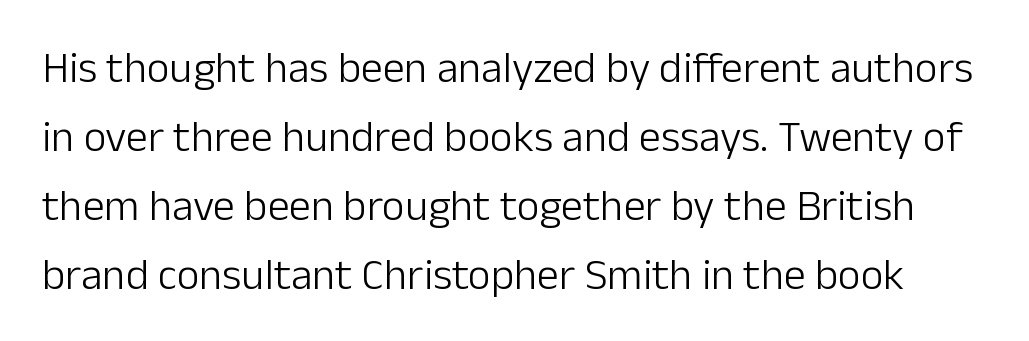
The image shows 44 px light sans-serif type, upright; set normal line spacing (1.57x), normal letter spacing, not underlined; low stroke contrast and a medium x-height.
